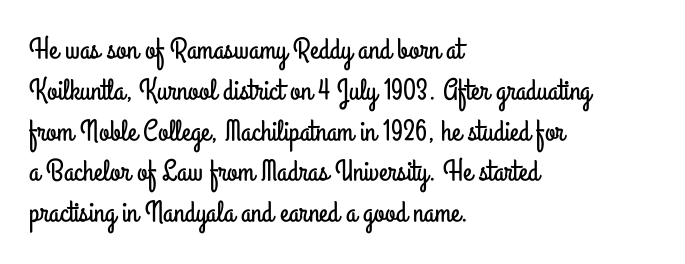
Q: Is the text italic (slanted)? A: No, it is upright.
Q: Is the typeface a serif or a sans-serif typeface? A: Sans-serif.
Q: Is the text underlined? A: No.
Q: How is the paragraph aligned? A: Left-aligned.
Q: Is the spacing between letters normal or unusually wide? A: Normal.
Q: Is the spacing between lines tight, normal or loose? A: Normal.
Q: Width (condensed, normal, or wide)? A: Condensed.
Q: Stroke contrast? A: Low.
Q: x-height? A: Small.
Q: Monospaced? A: No.
